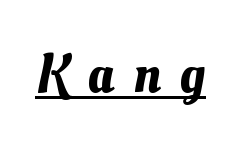
This rendering widens character spacing well past its baseline value. Each line of the rendering has a horizontal stroke beneath the glyphs. A typesetter would call this proportional, since set widths differ per character.
